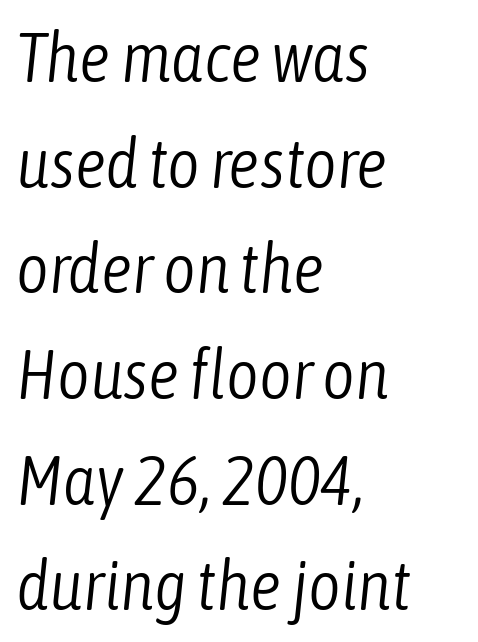
Q: Is the text bold? A: No.
Q: Is the text italic (slanted)? A: Yes, it leans right by about 6 degrees.
Q: Is the text underlined? A: No.
Q: How is the paragraph aligned? A: Left-aligned.
Q: Is the spacing between letters normal or unusually wide? A: Normal.
Q: Is the spacing between lines tight, normal or loose? A: Normal.
Q: Width (condensed, normal, or wide)? A: Condensed.
Q: Stroke contrast? A: Low.
Q: x-height? A: Medium.
Q: Monospaced? A: No.
